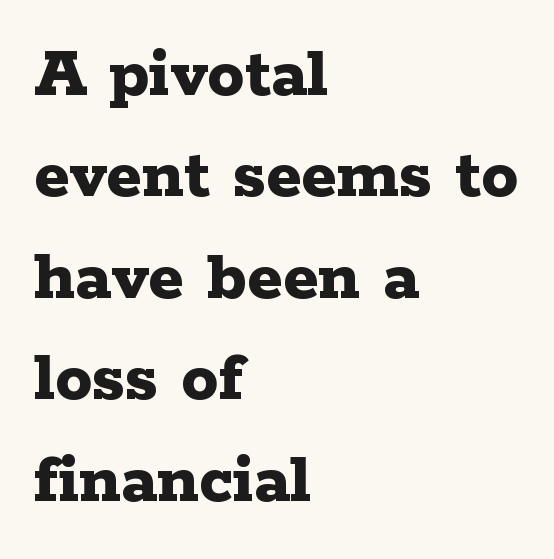
{"serif": "yes", "italic": "no", "bold": "yes", "weight": "bold", "width": "wide", "stroke_contrast": "low", "x_height": "medium", "monospaced": "no", "underline": "no", "align": "left", "line_spacing": "normal", "line_spacing_ratio": 1.37, "letter_spacing": "normal", "letter_spacing_em": 0.0, "glyph_px": 74}
